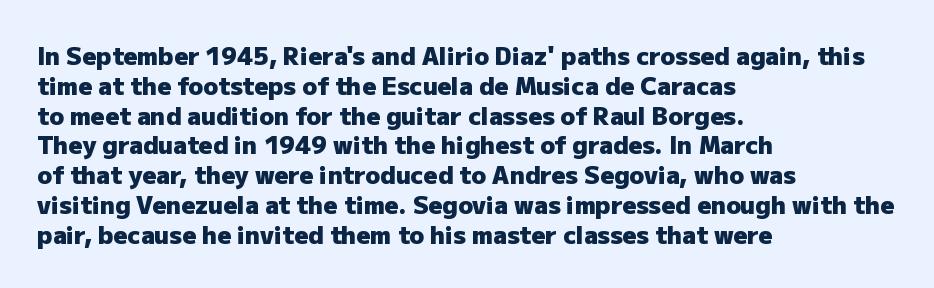
{"italic": "no", "bold": "yes", "underline": "no", "align": "left", "line_spacing_ratio": 1.24, "letter_spacing": "normal", "letter_spacing_em": 0.0, "glyph_px": 24}
